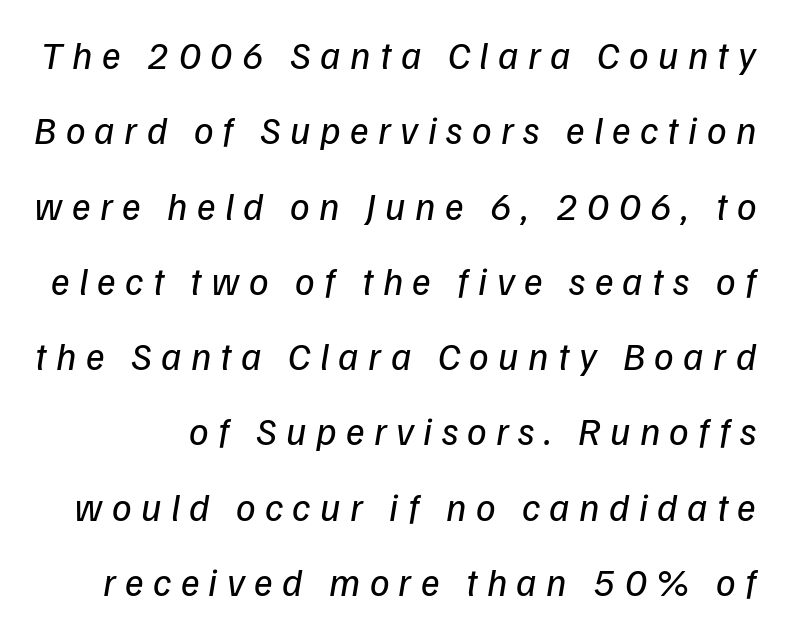
{"serif": "no", "bold": "no", "weight": "regular", "width": "normal", "stroke_contrast": "low", "x_height": "medium", "monospaced": "no", "underline": "no", "line_spacing": "loose", "line_spacing_ratio": 1.93, "letter_spacing": "wide", "letter_spacing_em": 0.24, "glyph_px": 39}
